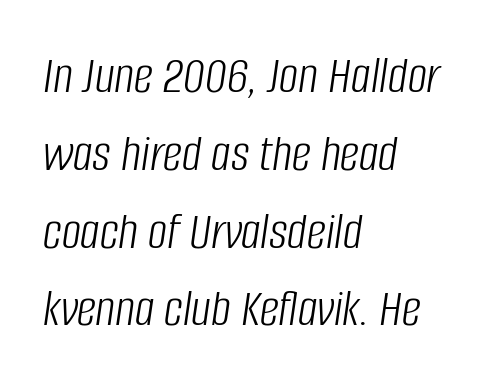
{"italic": "yes", "lean": "right", "slant_degrees": 8, "bold": "no", "weight": "light", "width": "condensed", "stroke_contrast": "low", "x_height": "large", "monospaced": "no", "underline": "no", "align": "left", "line_spacing": "normal", "line_spacing_ratio": 1.44, "letter_spacing": "normal", "letter_spacing_em": 0.0, "glyph_px": 54}
